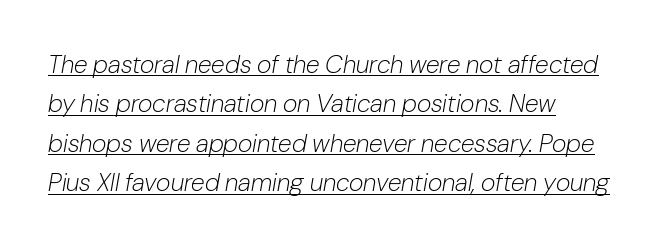
Q: Is the text bold? A: No.
Q: Is the text italic (slanted)? A: Yes, it leans right by about 10 degrees.
Q: Is the text underlined? A: Yes.
Q: Is the spacing between letters normal or unusually wide? A: Normal.
Q: Is the spacing between lines tight, normal or loose? A: Normal.
